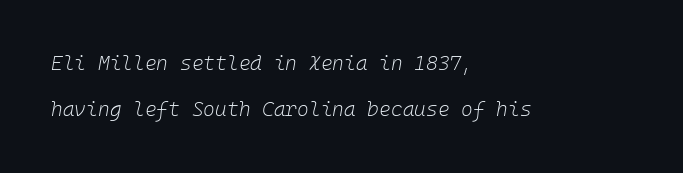
{"italic": "yes", "lean": "right", "slant_degrees": 10, "bold": "no", "underline": "no", "align": "left", "line_spacing": "loose", "line_spacing_ratio": 2.32, "letter_spacing": "normal", "letter_spacing_em": 0.0, "glyph_px": 20}
